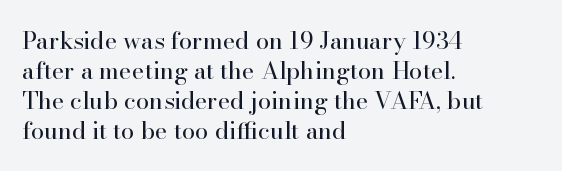
Honestly, there is no underline to notice here at all. The font's upright variant was chosen for this text. Horizontally, the lines are justified to the leading edge only. Bold? No — there's no thickening of the strokes.
